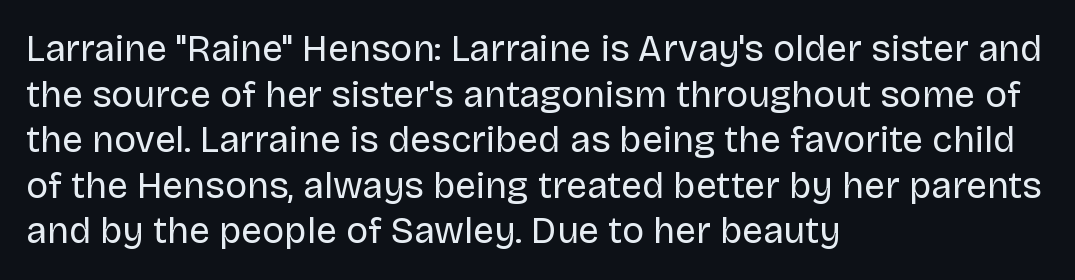
Is the letter spacing exaggerated? No — it looks like the ordinary default. Looks like regular typesetting: each glyph gets only the width it needs. One-word summary of the alignment: left. The text was rendered using a sans face with plain stroke endings. The letters look calm and open, with moderate or lighter stems. The baseline area is clear.
